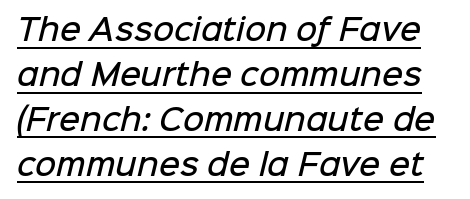
Q: Is the text bold? A: Semi-bold.
Q: Is the typeface a serif or a sans-serif typeface? A: Sans-serif.
Q: Is the text underlined? A: Yes.
Q: Is the spacing between letters normal or unusually wide? A: Normal.
Q: Is the spacing between lines tight, normal or loose? A: Normal.
Q: Width (condensed, normal, or wide)? A: Normal.
Q: Stroke contrast? A: Low.
Q: x-height? A: Medium.
Q: Monospaced? A: No.
